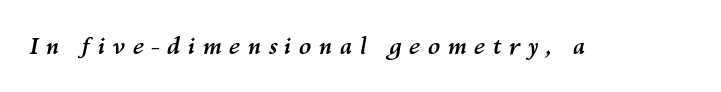
{"italic": "yes", "lean": "right", "slant_degrees": 10, "bold": "yes", "underline": "no", "letter_spacing": "wide", "letter_spacing_em": 0.31, "glyph_px": 23}
